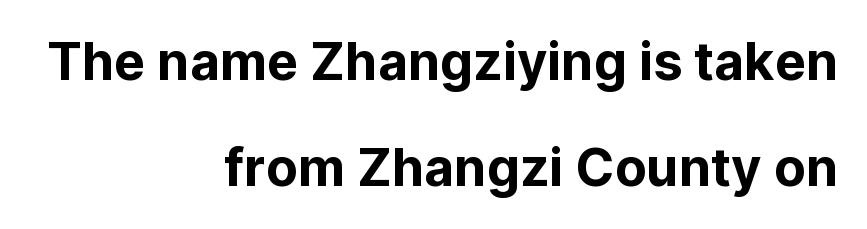
Q: Is the text italic (slanted)? A: No, it is upright.
Q: Is the typeface a serif or a sans-serif typeface? A: Sans-serif.
Q: Is the text underlined? A: No.
Q: How is the paragraph aligned? A: Right-aligned.
Q: Is the spacing between letters normal or unusually wide? A: Normal.
Q: Is the spacing between lines tight, normal or loose? A: Loose.
Q: Width (condensed, normal, or wide)? A: Normal.
Q: Stroke contrast? A: Low.
Q: x-height? A: Medium.
Q: Monospaced? A: No.
